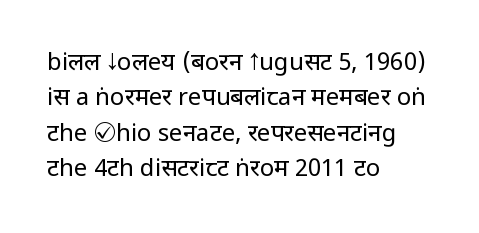
{"italic": "no", "bold": "no", "underline": "no", "align": "left", "line_spacing": "normal", "line_spacing_ratio": 1.47, "letter_spacing": "normal", "letter_spacing_em": 0.0, "glyph_px": 24}
